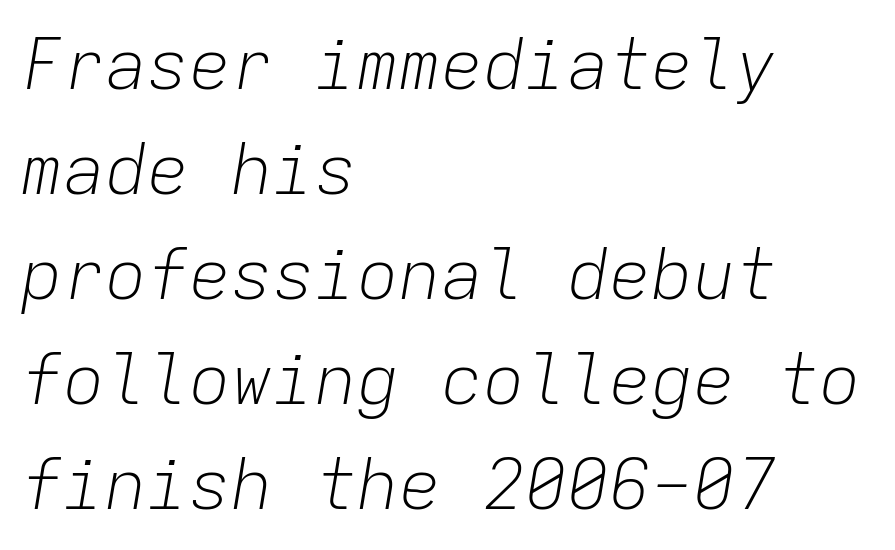
{"italic": "yes", "lean": "right", "slant_degrees": 9, "bold": "no", "weight": "light", "width": "normal", "stroke_contrast": "low", "x_height": "medium", "monospaced": "yes", "underline": "no", "align": "left", "line_spacing": "normal", "line_spacing_ratio": 1.5, "letter_spacing": "normal", "letter_spacing_em": 0.0, "glyph_px": 70}
